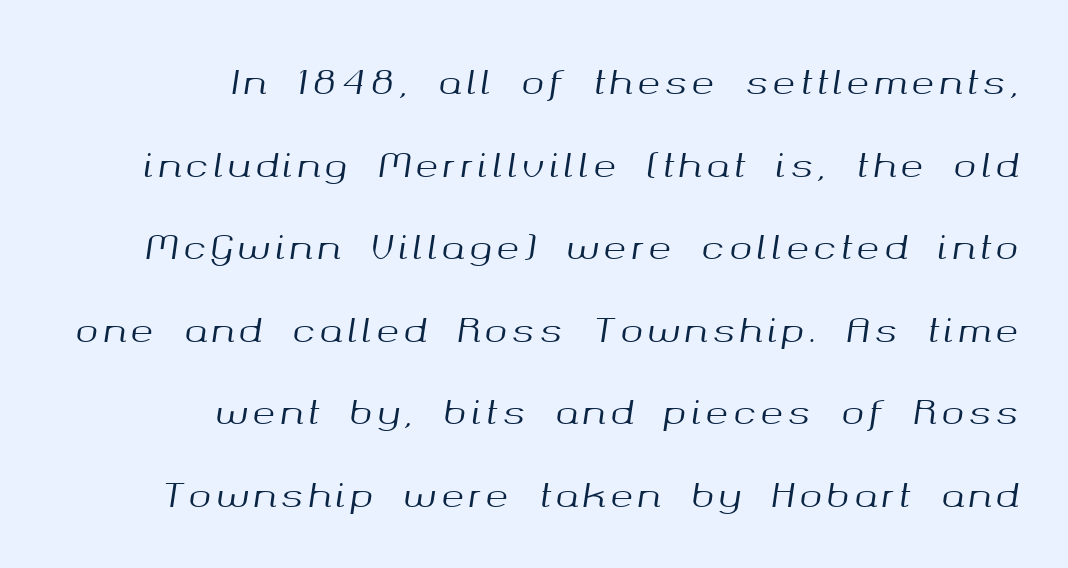
Q: Is the text italic (slanted)? A: Yes, it leans right by about 8 degrees.
Q: Is the text underlined? A: No.
Q: How is the paragraph aligned? A: Right-aligned.
Q: Is the spacing between lines tight, normal or loose? A: Loose.
Q: Width (condensed, normal, or wide)? A: Normal.
Q: Stroke contrast? A: Medium.
Q: x-height? A: Medium.
Q: Monospaced? A: No.
